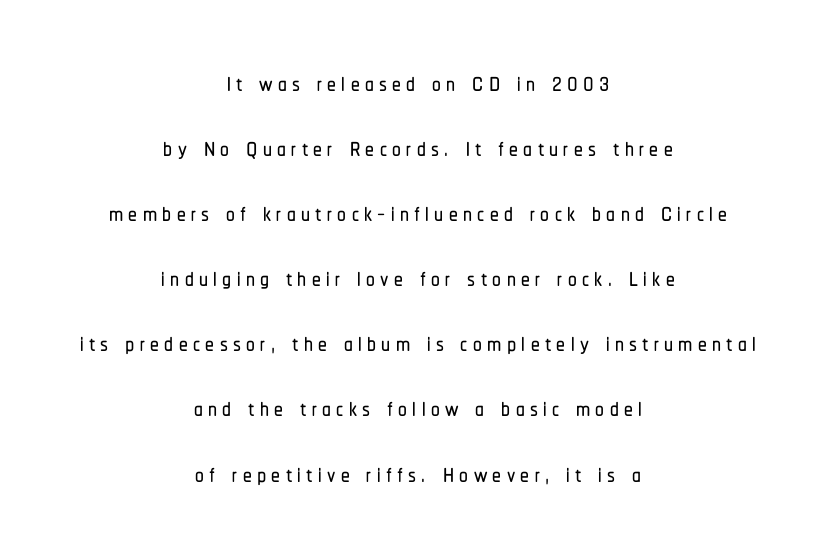
Q: Is the text italic (slanted)? A: No, it is upright.
Q: Is the typeface a serif or a sans-serif typeface? A: Sans-serif.
Q: Is the text underlined? A: No.
Q: How is the paragraph aligned? A: Centered.
Q: Width (condensed, normal, or wide)? A: Condensed.
Q: Stroke contrast? A: Low.
Q: x-height? A: Medium.
Q: Monospaced? A: No.
